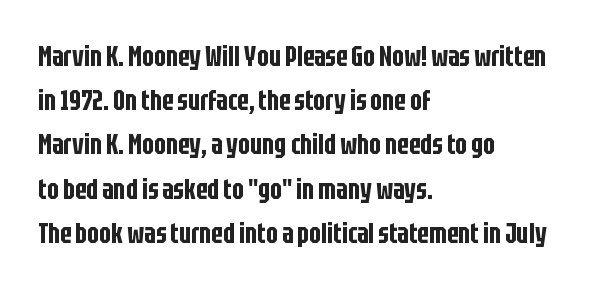
{"serif": "no", "italic": "no", "width": "condensed", "stroke_contrast": "low", "x_height": "large", "monospaced": "no", "underline": "no", "align": "left", "line_spacing": "normal", "line_spacing_ratio": 1.58, "letter_spacing": "normal", "letter_spacing_em": 0.0, "glyph_px": 28}
